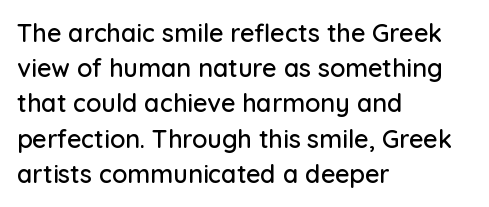
{"italic": "no", "underline": "no", "align": "left", "line_spacing": "normal", "line_spacing_ratio": 1.41, "letter_spacing": "normal", "letter_spacing_em": 0.0, "glyph_px": 25}
